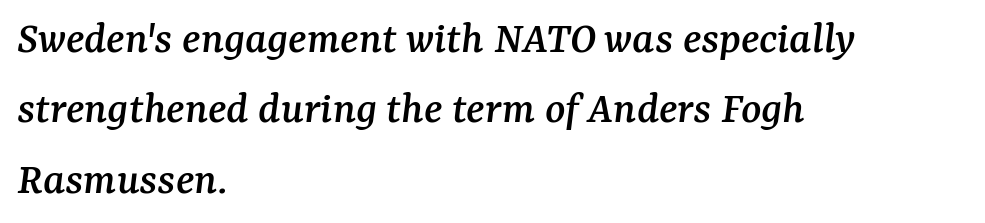
{"serif": "yes", "italic": "yes", "lean": "right", "slant_degrees": 7, "width": "normal", "stroke_contrast": "medium", "x_height": "medium", "monospaced": "no", "underline": "no", "align": "left", "line_spacing": "normal", "line_spacing_ratio": 1.5, "letter_spacing": "normal", "letter_spacing_em": 0.0, "glyph_px": 47}
